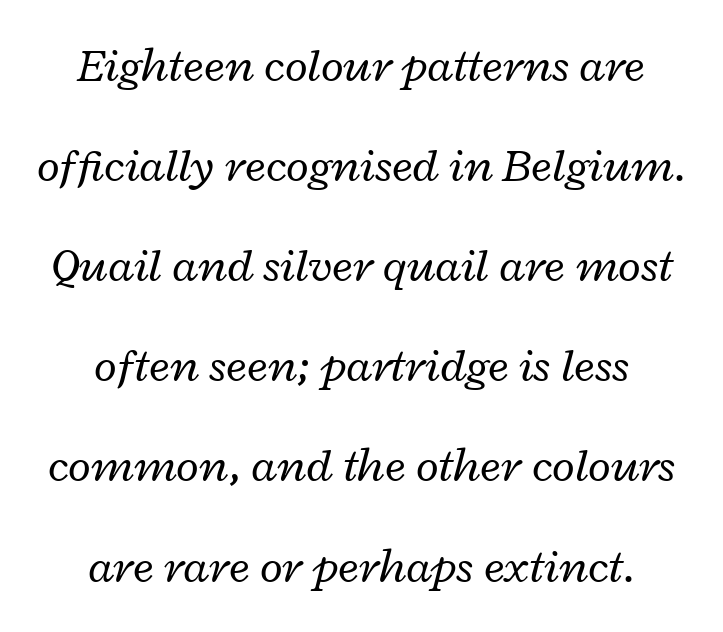
{"italic": "yes", "lean": "right", "slant_degrees": 12, "bold": "no", "weight": "regular", "width": "wide", "stroke_contrast": "low", "x_height": "medium", "monospaced": "no", "underline": "no", "align": "center", "line_spacing": "loose", "line_spacing_ratio": 2.13, "letter_spacing": "normal", "letter_spacing_em": 0.0, "glyph_px": 47}
